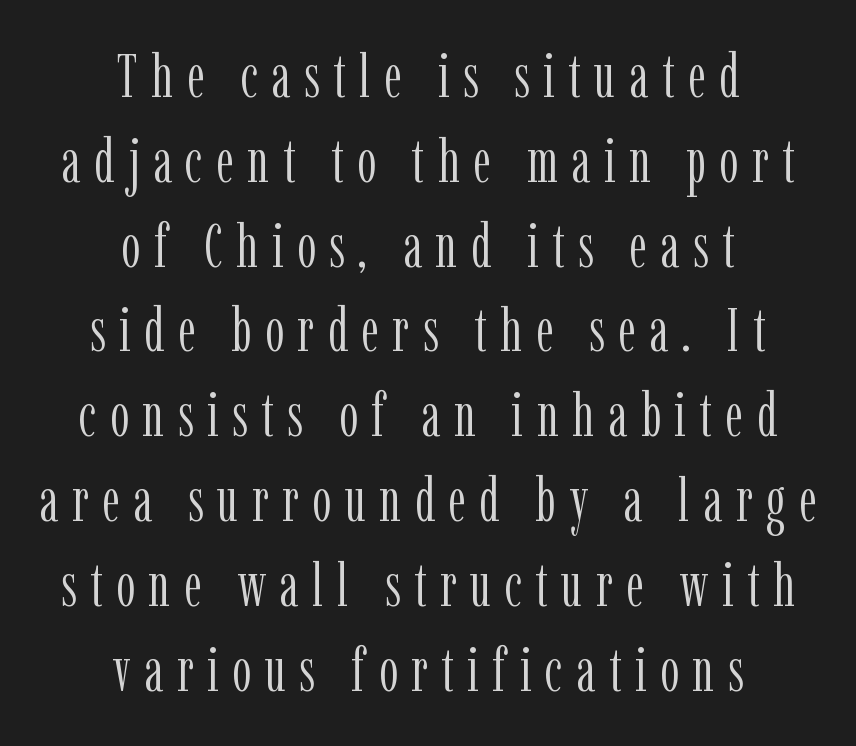
Q: Is the text bold? A: No.
Q: Is the text italic (slanted)? A: No, it is upright.
Q: Is the typeface a serif or a sans-serif typeface? A: Serif.
Q: Is the text underlined? A: No.
Q: How is the paragraph aligned? A: Centered.
Q: Is the spacing between letters normal or unusually wide? A: Unusually wide.
Q: Is the spacing between lines tight, normal or loose? A: Normal.
Q: Width (condensed, normal, or wide)? A: Condensed.
Q: Stroke contrast? A: Low.
Q: x-height? A: Medium.
Q: Monospaced? A: No.
